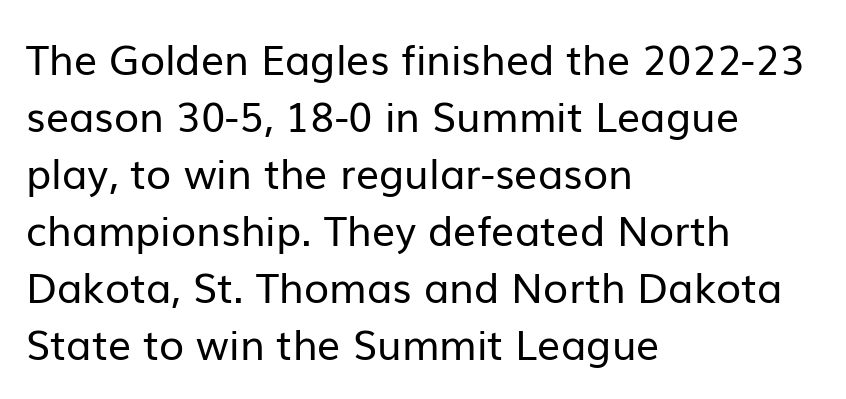
{"serif": "no", "italic": "no", "bold": "no", "weight": "regular", "width": "normal", "stroke_contrast": "low", "x_height": "medium", "monospaced": "no", "underline": "no", "align": "left", "line_spacing": "normal", "line_spacing_ratio": 1.39, "letter_spacing": "normal", "letter_spacing_em": 0.0, "glyph_px": 41}
